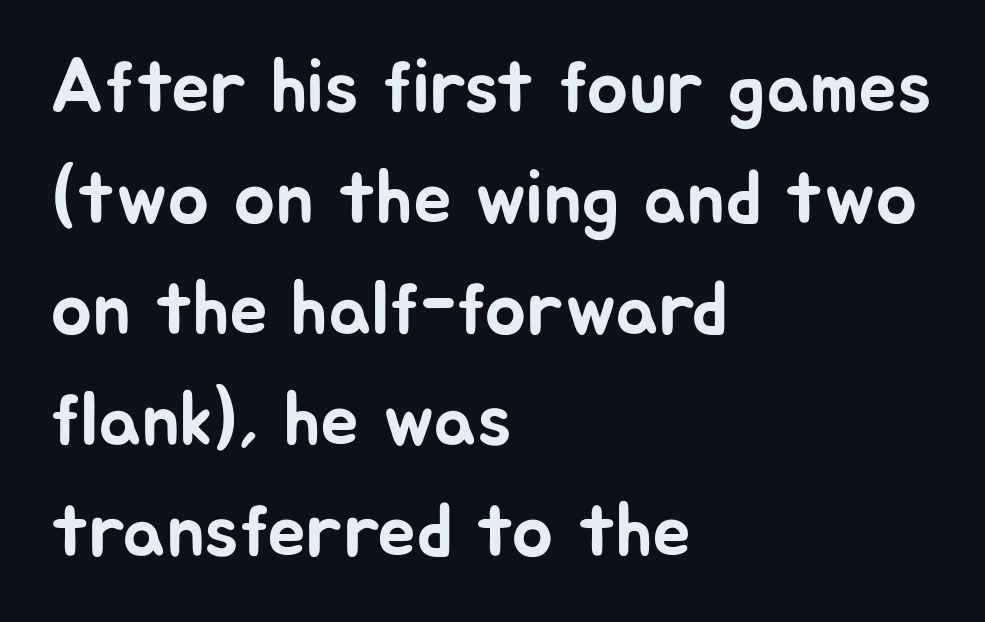
The image shows 77 px sans-serif type, upright; set left-aligned, normal line spacing (1.44x), normal letter spacing, not underlined; low stroke contrast and a medium x-height.
